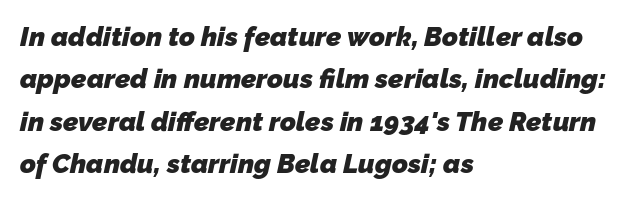
{"bold": "yes", "underline": "no", "align": "left", "line_spacing": "normal", "line_spacing_ratio": 1.57, "letter_spacing": "normal", "letter_spacing_em": 0.0, "glyph_px": 27}
